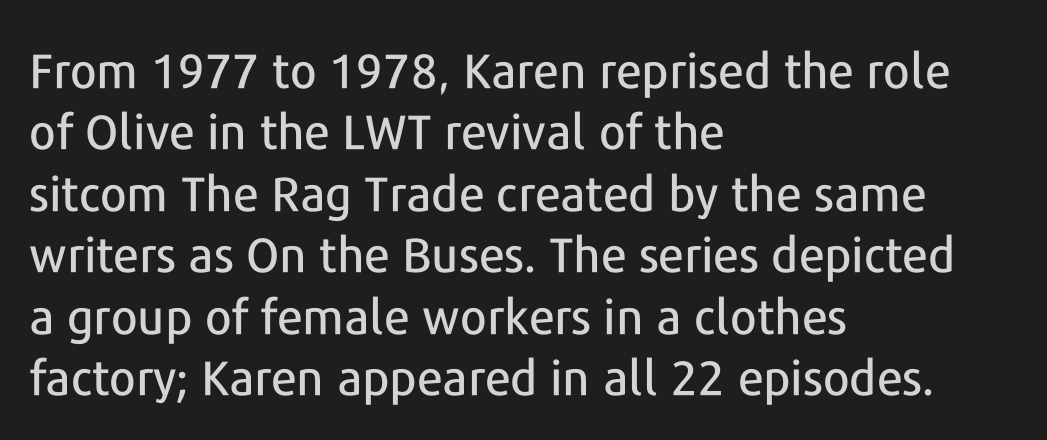
This sample uses a sans-serif face. Reading down the column, the eye jumps a familiar distance to each next line. Descender tails drop into unmarked territory. The horizontal fit of the characters is conventional and even. The paragraph has a hard left edge and a soft right edge.
